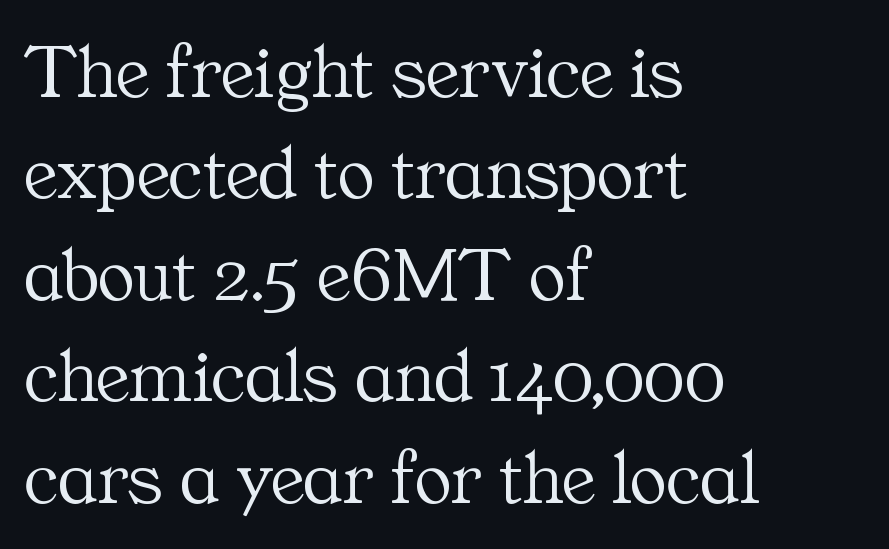
The rendering anchors every line to the left-hand side. Nope, not italic — everything's standing straight. Think of a printed novel: that variable character pitch is what you see here. The face looks like a standard text weight, possibly lighter. This sample keeps an unexceptional amount of space between lines.
